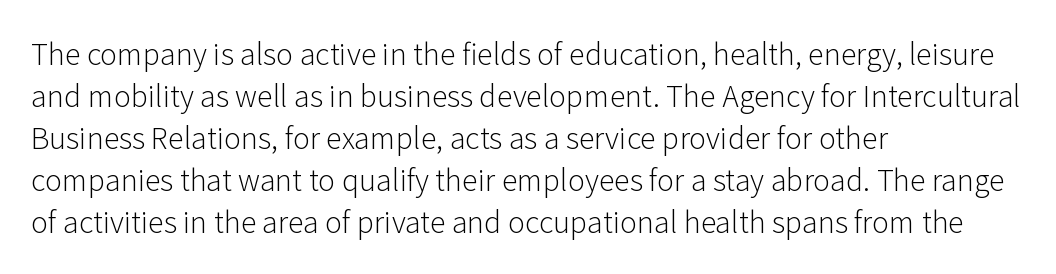
The characters are drawn with everyday or finer stroke widths. Proportional: the letters do not fall into vertical columns. The font family rendered here belongs to the sans-serif group. Quick note: interline space is typical. The setting favours the left margin, as ordinary paragraphs usually do. The lettering stays uniformly vertical, giving the passage a roman look.
